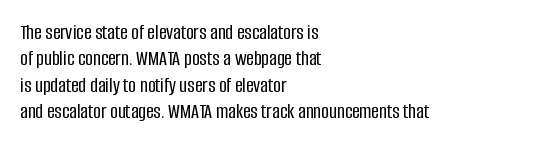
Q: Is the text italic (slanted)? A: No, it is upright.
Q: Is the text underlined? A: No.
Q: How is the paragraph aligned? A: Left-aligned.
Q: Is the spacing between letters normal or unusually wide? A: Normal.
Q: Is the spacing between lines tight, normal or loose? A: Normal.
